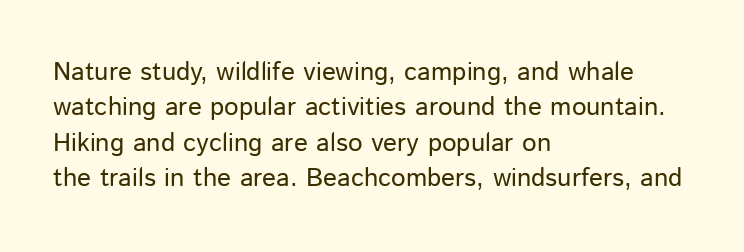
{"italic": "no", "bold": "no", "underline": "no", "align": "left", "line_spacing": "normal", "line_spacing_ratio": 1.36, "letter_spacing": "normal", "letter_spacing_em": 0.0, "glyph_px": 26}
